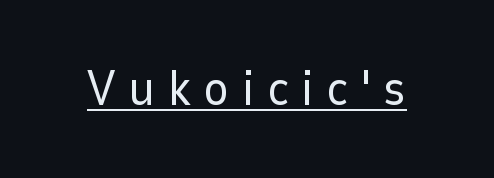
The image shows 49 px regular-weight sans-serif type, upright; set unusually wide letter spacing (+0.26 em), underlined; low stroke contrast and a medium x-height.
